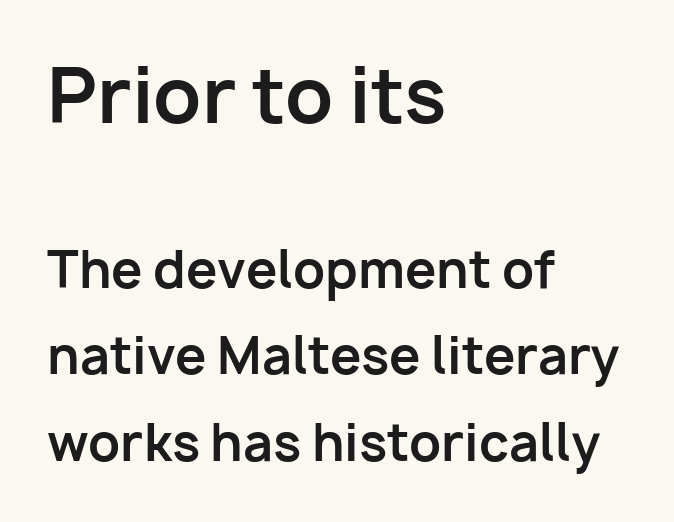
Q: Is the text bold? A: Yes.
Q: Is the text italic (slanted)? A: No, it is upright.
Q: Is the typeface a serif or a sans-serif typeface? A: Sans-serif.
Q: Is the text underlined? A: No.
Q: How is the paragraph aligned? A: Left-aligned.
Q: Is the spacing between letters normal or unusually wide? A: Normal.
Q: Which block of text is set in a larger size, the first (top) or the second (bottom)? A: The first (top) one.
Q: Width (condensed, normal, or wide)? A: Normal.
Q: Stroke contrast? A: Low.
Q: x-height? A: Medium.
Q: Monospaced? A: No.
